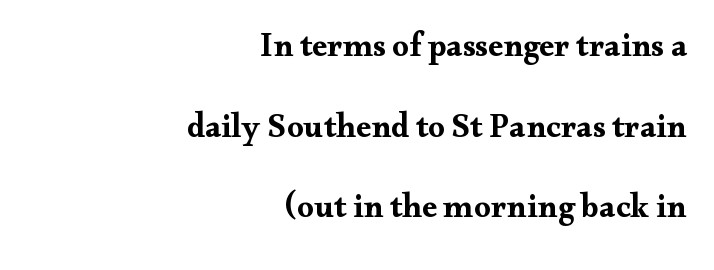
Rows of type keep a wide berth in the vertical direction. Examine the stroke ends and you'll spot serifs. Each word holds together tightly as a unit, with standard inter-letter gaps. The font's upright variant was chosen for this text. The baseline area is clear. The setting favours the right margin, as signatures and pull-quotes sometimes do.
